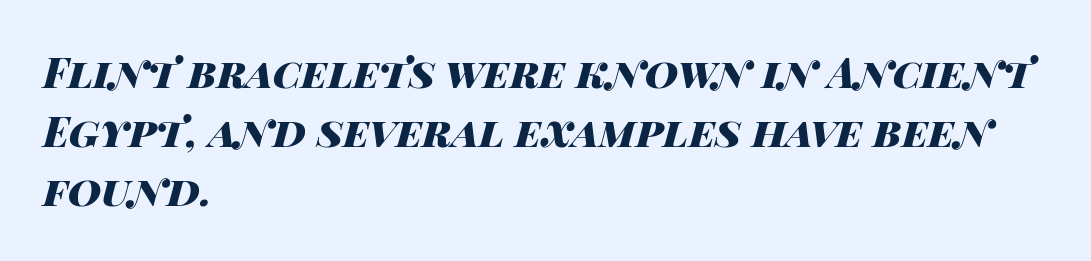
Descenders are the only things crossing below the line. The rows are spaced the way most documents space them. Do the characters align in a grid? No, the font is proportional. Does the weight exceed regular? Yes, all the way to bold. The lines are quadded left.
